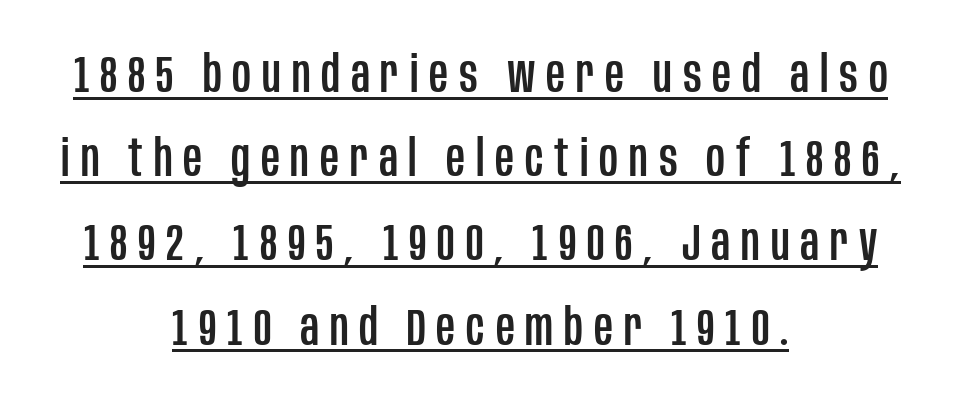
Every character sits straight up, as roman type does. Words appear elongated and porous because spacing is wide. Compared with typical paragraphs, the rows here are spaced about the same. Compared with a flush-left layout, this one balances lines on the center instead. The passage shown is typed in a proportional face where columns would drift.
